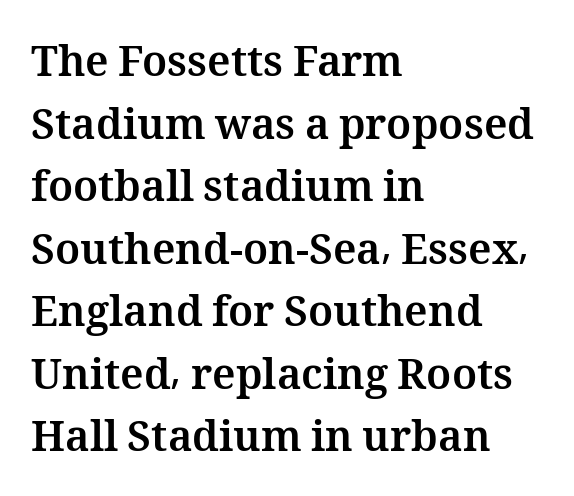
Q: Is the text bold? A: Yes.
Q: Is the text italic (slanted)? A: No, it is upright.
Q: Is the text underlined? A: No.
Q: How is the paragraph aligned? A: Left-aligned.
Q: Is the spacing between letters normal or unusually wide? A: Normal.
Q: Is the spacing between lines tight, normal or loose? A: Normal.
Q: Width (condensed, normal, or wide)? A: Normal.
Q: Stroke contrast? A: Medium.
Q: x-height? A: Medium.
Q: Monospaced? A: No.
